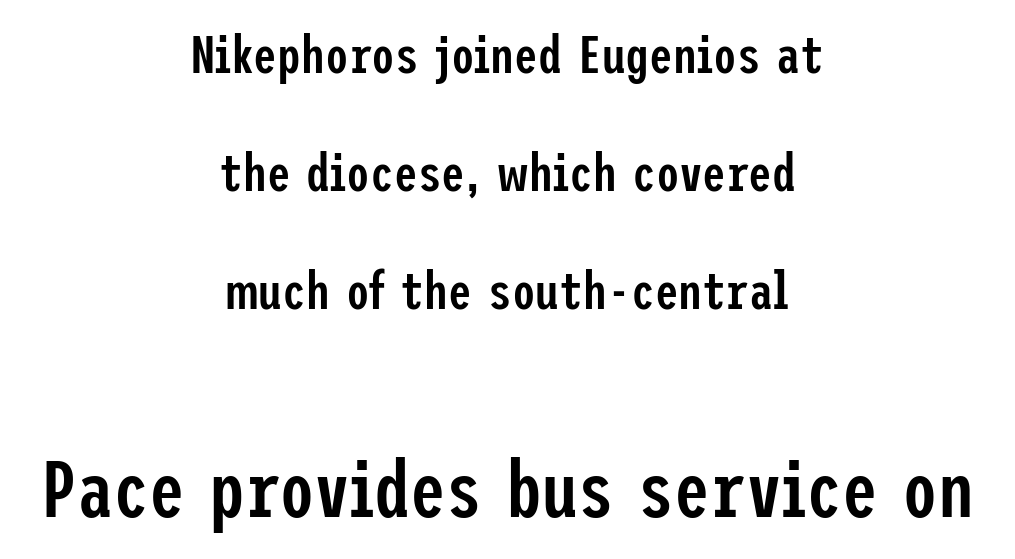
{"serif": "no", "italic": "no", "bold": "semi", "weight": "semibold", "width": "condensed", "stroke_contrast": "low", "x_height": "medium", "underline": "no", "align": "center", "line_spacing": "loose", "line_spacing_ratio": 2.23, "letter_spacing": "normal", "letter_spacing_em": 0.0, "larger_block": "second", "size_ratio": 1.51, "glyph_px": 80}
